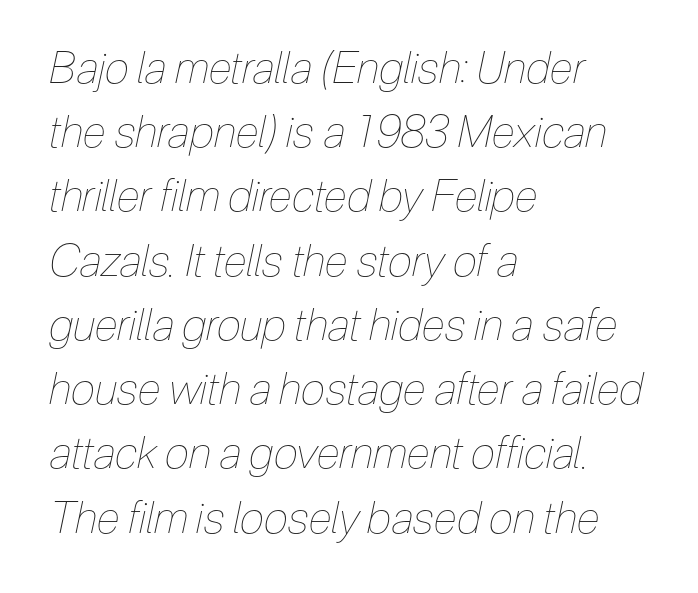
Q: Is the text bold? A: No.
Q: Is the text italic (slanted)? A: Yes, it leans right by about 12 degrees.
Q: Is the text underlined? A: No.
Q: How is the paragraph aligned? A: Left-aligned.
Q: Is the spacing between letters normal or unusually wide? A: Normal.
Q: Is the spacing between lines tight, normal or loose? A: Normal.
Q: Width (condensed, normal, or wide)? A: Condensed.
Q: Stroke contrast? A: Low.
Q: x-height? A: Medium.
Q: Monospaced? A: No.
